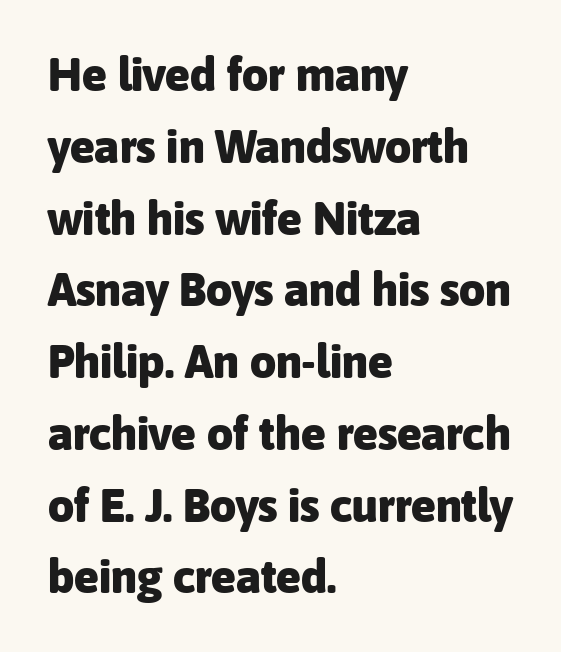
{"serif": "no", "italic": "no", "bold": "yes", "weight": "heavy", "width": "normal", "stroke_contrast": "low", "x_height": "medium", "monospaced": "no", "underline": "no", "align": "left", "line_spacing": "normal", "line_spacing_ratio": 1.56, "letter_spacing": "normal", "letter_spacing_em": 0.0, "glyph_px": 46}
